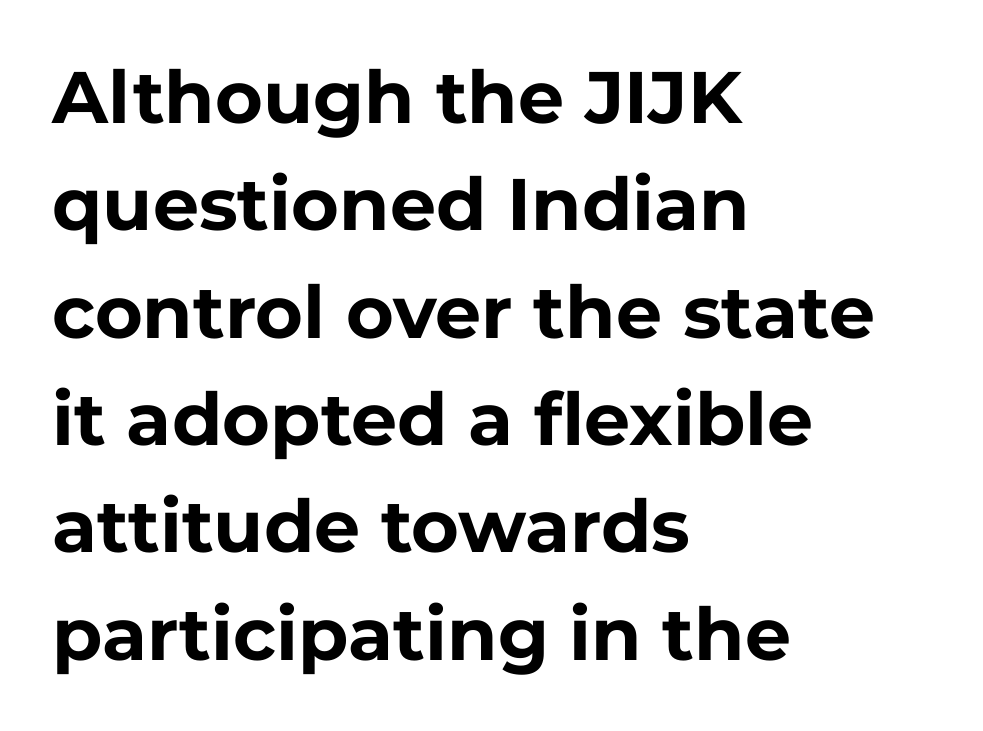
Q: Is the text bold? A: Yes.
Q: Is the text italic (slanted)? A: No, it is upright.
Q: Is the typeface a serif or a sans-serif typeface? A: Sans-serif.
Q: Is the text underlined? A: No.
Q: How is the paragraph aligned? A: Left-aligned.
Q: Is the spacing between letters normal or unusually wide? A: Normal.
Q: Is the spacing between lines tight, normal or loose? A: Normal.
Q: Width (condensed, normal, or wide)? A: Normal.
Q: Stroke contrast? A: Low.
Q: x-height? A: Medium.
Q: Monospaced? A: No.
